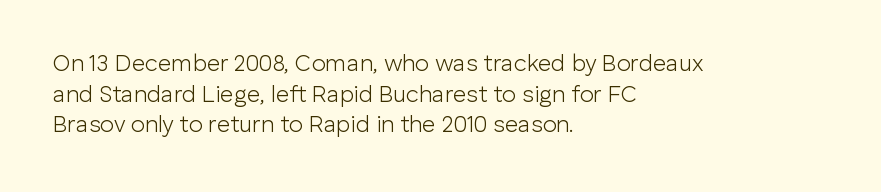
The image shows 23 px text type, upright; set left-aligned, normal line spacing (1.33x), normal letter spacing, not underlined.
